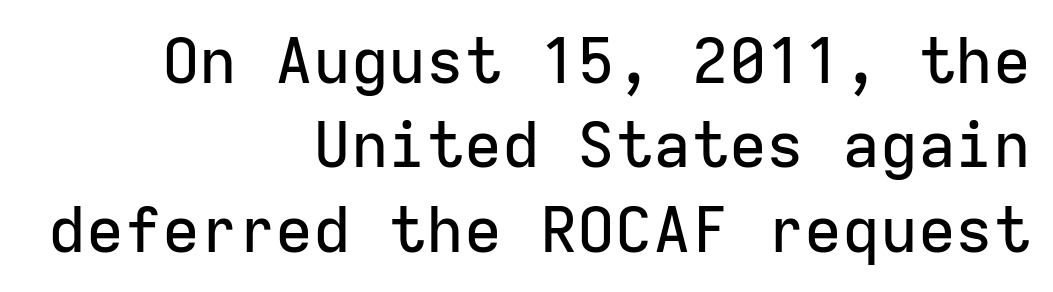
{"serif": "no", "italic": "no", "width": "normal", "stroke_contrast": "low", "x_height": "medium", "monospaced": "yes", "underline": "no", "align": "right", "line_spacing": "normal", "line_spacing_ratio": 1.34, "letter_spacing": "normal", "letter_spacing_em": 0.0, "glyph_px": 63}
